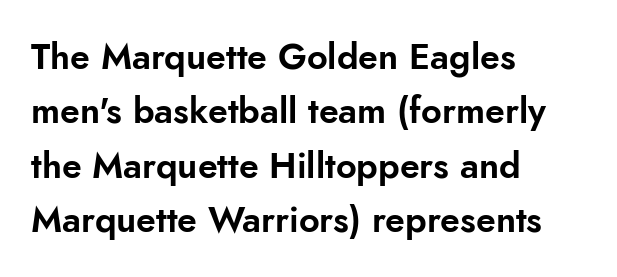
Q: Is the text italic (slanted)? A: No, it is upright.
Q: Is the typeface a serif or a sans-serif typeface? A: Sans-serif.
Q: Is the text underlined? A: No.
Q: How is the paragraph aligned? A: Left-aligned.
Q: Is the spacing between letters normal or unusually wide? A: Normal.
Q: Is the spacing between lines tight, normal or loose? A: Normal.
Q: Width (condensed, normal, or wide)? A: Normal.
Q: Stroke contrast? A: Low.
Q: x-height? A: Small.
Q: Monospaced? A: No.
